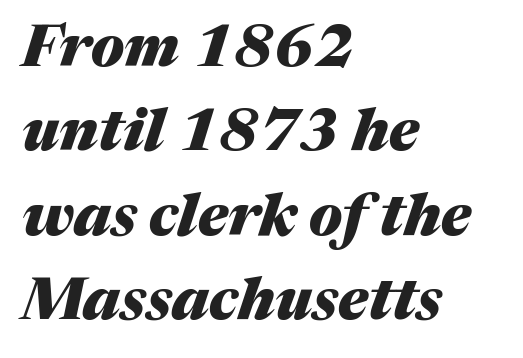
Q: Is the text bold? A: Yes.
Q: Is the text italic (slanted)? A: Yes, it leans right by about 17 degrees.
Q: Is the text underlined? A: No.
Q: How is the paragraph aligned? A: Left-aligned.
Q: Is the spacing between letters normal or unusually wide? A: Normal.
Q: Is the spacing between lines tight, normal or loose? A: Normal.
Q: Width (condensed, normal, or wide)? A: Normal.
Q: Stroke contrast? A: Medium.
Q: x-height? A: Medium.
Q: Monospaced? A: No.
